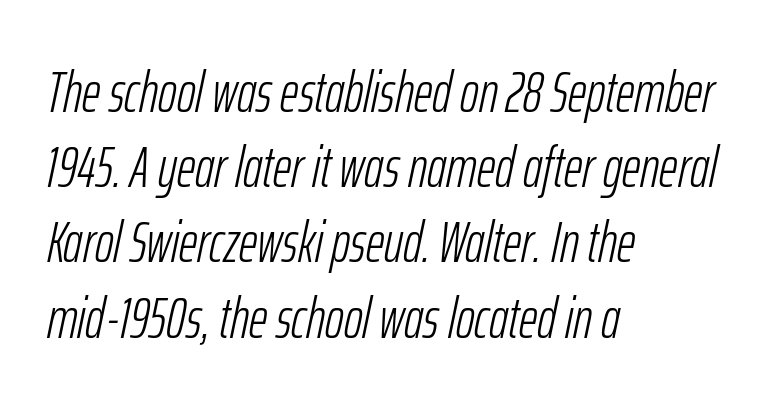
The string is rendered with underlining switched off. Left-aligned paragraph, ragged on the right. Default kerning and tracking; the words read as compact shapes. Counters stay open thanks to moderate or lighter strokes.
